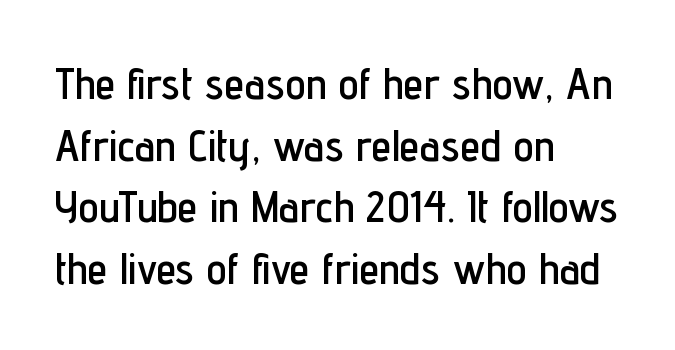
Q: Is the text italic (slanted)? A: No, it is upright.
Q: Is the typeface a serif or a sans-serif typeface? A: Sans-serif.
Q: Is the text underlined? A: No.
Q: How is the paragraph aligned? A: Left-aligned.
Q: Is the spacing between letters normal or unusually wide? A: Normal.
Q: Is the spacing between lines tight, normal or loose? A: Normal.
Q: Width (condensed, normal, or wide)? A: Condensed.
Q: Stroke contrast? A: Low.
Q: x-height? A: Medium.
Q: Monospaced? A: No.
